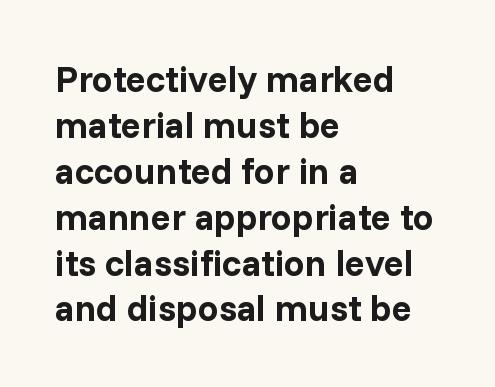
Q: Is the text bold? A: Yes.
Q: Is the text italic (slanted)? A: No, it is upright.
Q: Is the typeface a serif or a sans-serif typeface? A: Sans-serif.
Q: Is the text underlined? A: No.
Q: How is the paragraph aligned? A: Left-aligned.
Q: Is the spacing between letters normal or unusually wide? A: Normal.
Q: Width (condensed, normal, or wide)? A: Normal.
Q: Stroke contrast? A: Low.
Q: x-height? A: Medium.
Q: Monospaced? A: No.
